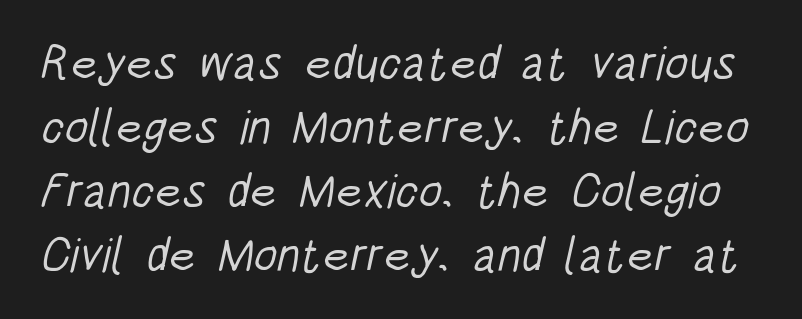
{"serif": "no", "bold": "no", "weight": "light", "width": "condensed", "stroke_contrast": "low", "x_height": "large", "monospaced": "no", "underline": "no", "line_spacing": "normal", "line_spacing_ratio": 1.33, "letter_spacing": "normal", "letter_spacing_em": 0.0, "glyph_px": 48}
